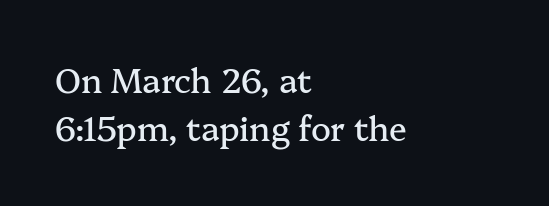
Look at the tracking — it's just the regular setting, nothing added. The rows are spaced the way most documents space them. The strip under each line holds only bare page. Character widths vary here, with narrow letters taking less room than wide ones. In terms of letterform style, serifs are clearly present.
